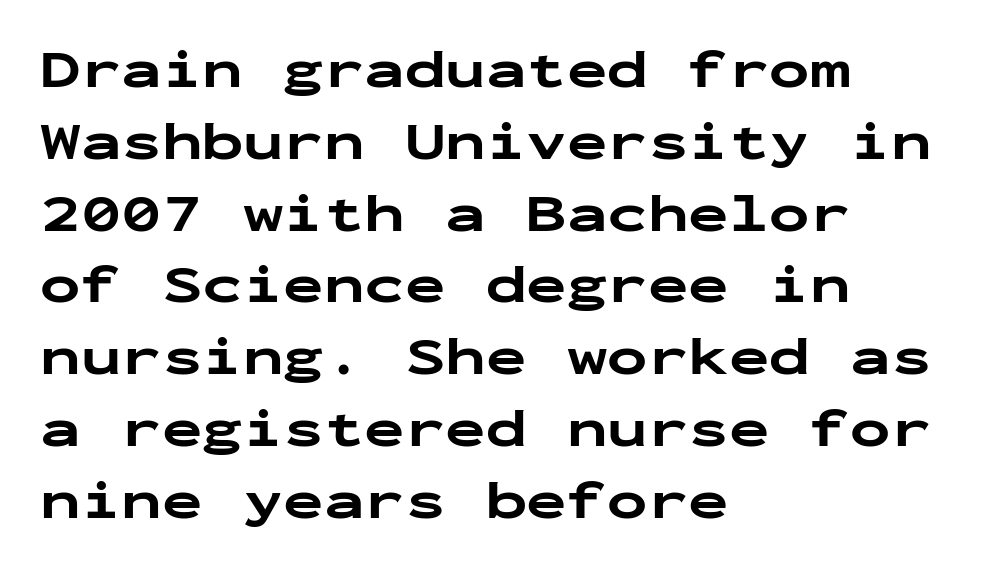
Q: Is the text bold? A: Yes.
Q: Is the text italic (slanted)? A: No, it is upright.
Q: Is the typeface a serif or a sans-serif typeface? A: Sans-serif.
Q: Is the text underlined? A: No.
Q: How is the paragraph aligned? A: Left-aligned.
Q: Is the spacing between letters normal or unusually wide? A: Normal.
Q: Is the spacing between lines tight, normal or loose? A: Normal.
Q: Width (condensed, normal, or wide)? A: Wide.
Q: Stroke contrast? A: Low.
Q: x-height? A: Medium.
Q: Monospaced? A: Yes.
